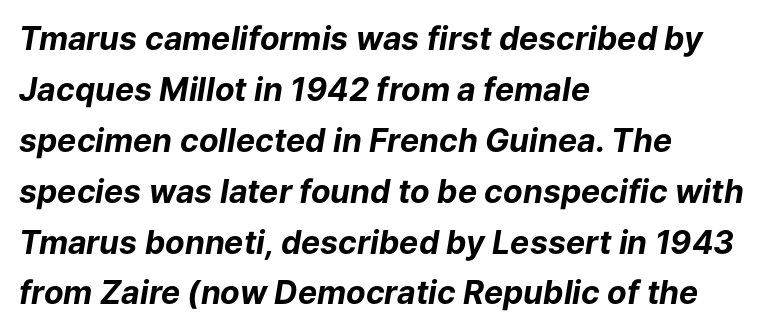
The image shows 32 px bold type, italic (leaning right); set left-aligned, normal line spacing (1.59x), normal letter spacing, not underlined; low stroke contrast and a medium x-height.
